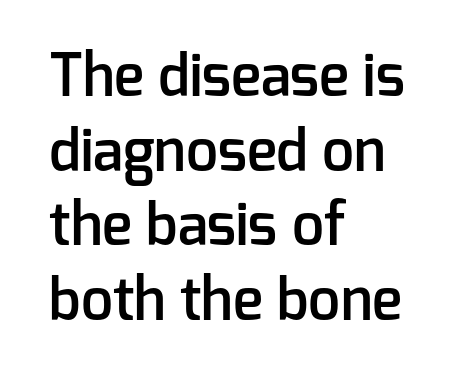
Observe the absence of serifs on each vertical stroke in this sample. The rows are spaced the way most documents space them. Ordinary non-slanted type is in use. Is this a fixed-width face? No — the glyphs have proportional, varying widths.
